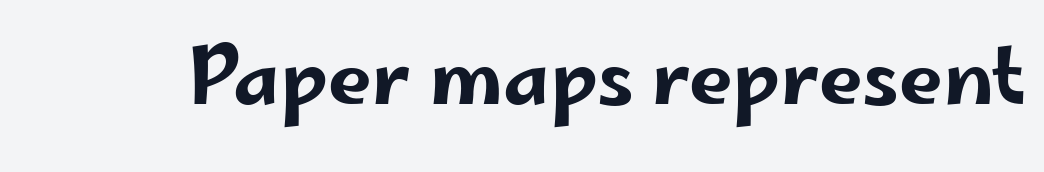
The image shows 78 px wide sans-serif type, upright; set normal letter spacing, not underlined; low stroke contrast and a small x-height.
